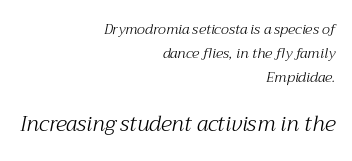
Right-aligned paragraph, ragged on the left. Between one letter and the next there's only the usual sliver of space. These glyphs show unthickened strokes, regular width or finer. Notice how the stems are inclined rather than vertical — that's the hallmark of italics. Nobody drew a line under any word here. Regular leading.
